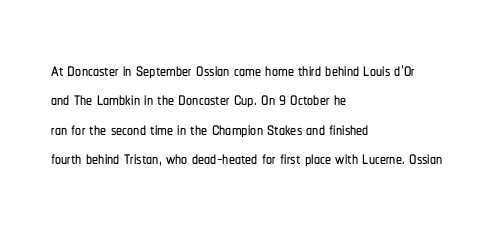
Q: Is the text italic (slanted)? A: No, it is upright.
Q: Is the text underlined? A: No.
Q: How is the paragraph aligned? A: Left-aligned.
Q: Is the spacing between letters normal or unusually wide? A: Normal.
